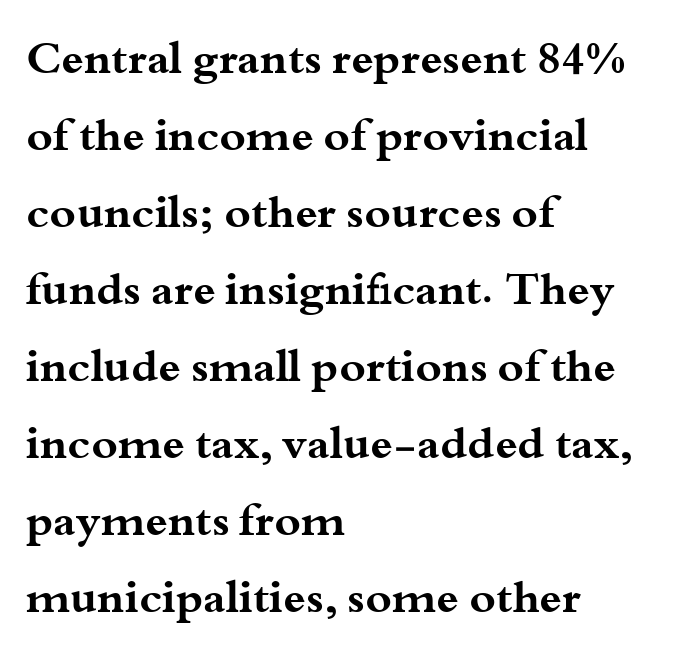
{"serif": "yes", "italic": "no", "bold": "yes", "weight": "bold", "width": "wide", "stroke_contrast": "medium", "x_height": "small", "monospaced": "no", "underline": "no", "align": "left", "line_spacing_ratio": 1.71, "letter_spacing": "normal", "letter_spacing_em": 0.0, "glyph_px": 45}
